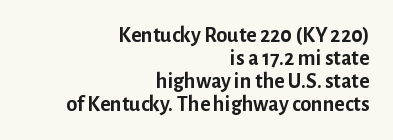
{"italic": "no", "bold": "yes", "underline": "no", "align": "right", "line_spacing": "tight", "line_spacing_ratio": 1.04, "letter_spacing": "normal", "letter_spacing_em": 0.0, "glyph_px": 22}
